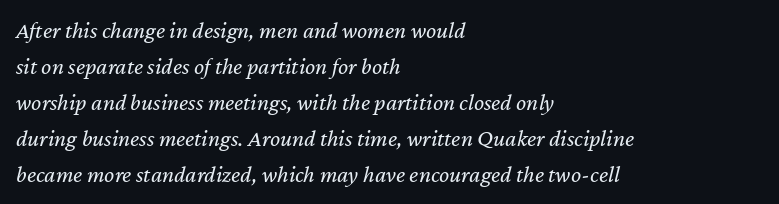
Q: Is the text bold? A: No.
Q: Is the text italic (slanted)? A: Yes, it leans right by about 12 degrees.
Q: Is the text underlined? A: No.
Q: How is the paragraph aligned? A: Left-aligned.
Q: Is the spacing between letters normal or unusually wide? A: Normal.
Q: Is the spacing between lines tight, normal or loose? A: Normal.
